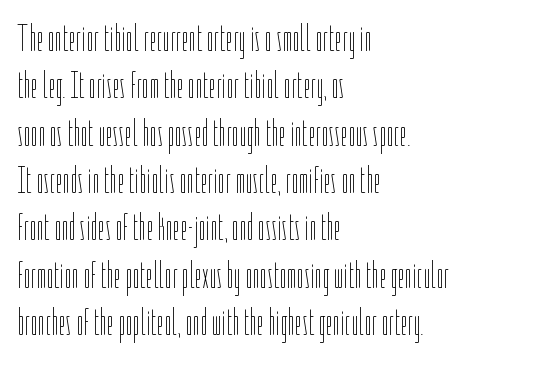
{"italic": "no", "bold": "no", "weight": "thin", "width": "condensed", "stroke_contrast": "low", "x_height": "medium", "monospaced": "no", "underline": "no", "align": "left", "line_spacing": "normal", "line_spacing_ratio": 1.28, "letter_spacing": "normal", "letter_spacing_em": 0.0, "glyph_px": 37}
